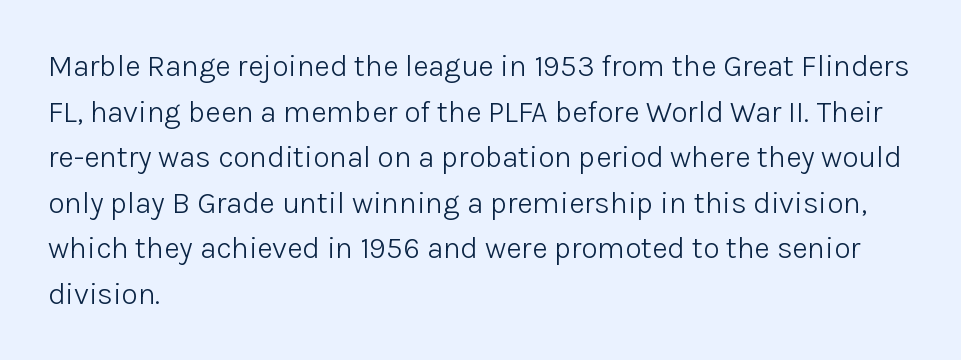
How are the letters spaced? Ordinarily, with no added tracking. Decoration check: the copy has no underline. In terms of leading, this rendering sits right in the middle. The weight would be labelled regular, book, light, or lighter still. The font family rendered here belongs to the sans-serif group. It's the straight-up-and-down kind of type.
